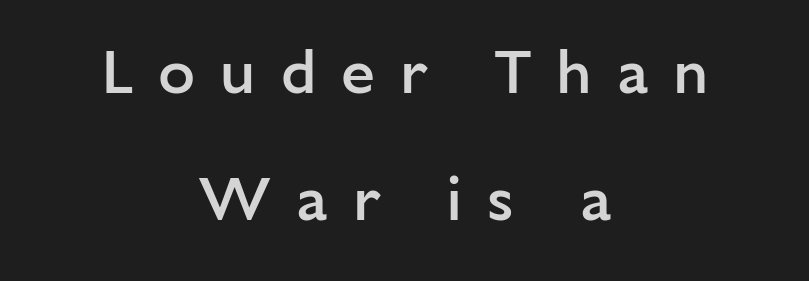
This rendering features lettering with no underline. Think of a printed novel: that variable character pitch is what you see here. Letterform terminals end flat and unadorned throughout the passage. Centered paragraph, ragged on both sides.
